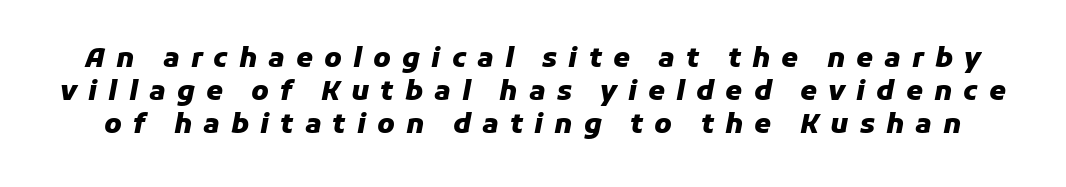
{"italic": "yes", "lean": "right", "slant_degrees": 11, "bold": "yes", "underline": "no", "line_spacing_ratio": 1.23, "letter_spacing": "wide", "letter_spacing_em": 0.41, "glyph_px": 27}
